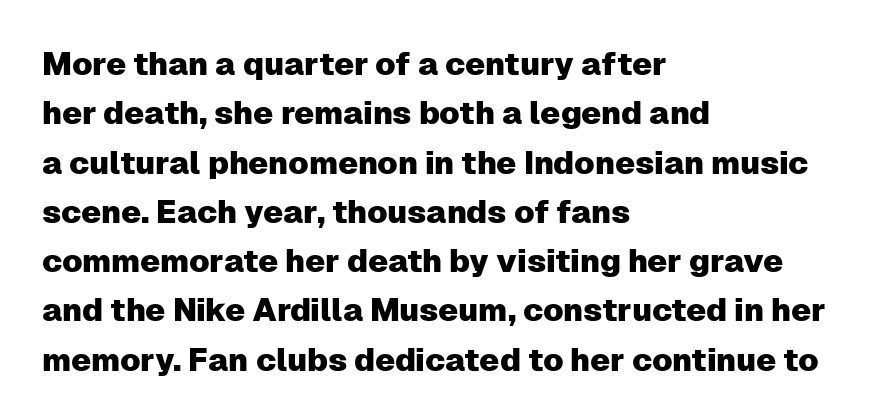
Q: Is the text italic (slanted)? A: No, it is upright.
Q: Is the typeface a serif or a sans-serif typeface? A: Sans-serif.
Q: Is the text underlined? A: No.
Q: How is the paragraph aligned? A: Left-aligned.
Q: Is the spacing between letters normal or unusually wide? A: Normal.
Q: Is the spacing between lines tight, normal or loose? A: Normal.
Q: Width (condensed, normal, or wide)? A: Normal.
Q: Stroke contrast? A: Low.
Q: x-height? A: Medium.
Q: Monospaced? A: No.
